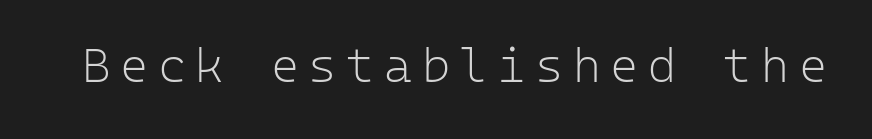
The image shows 48 px light sans-serif type, upright, monospaced; set unusually wide letter spacing (+0.2 em), not underlined; low stroke contrast and a medium x-height.
